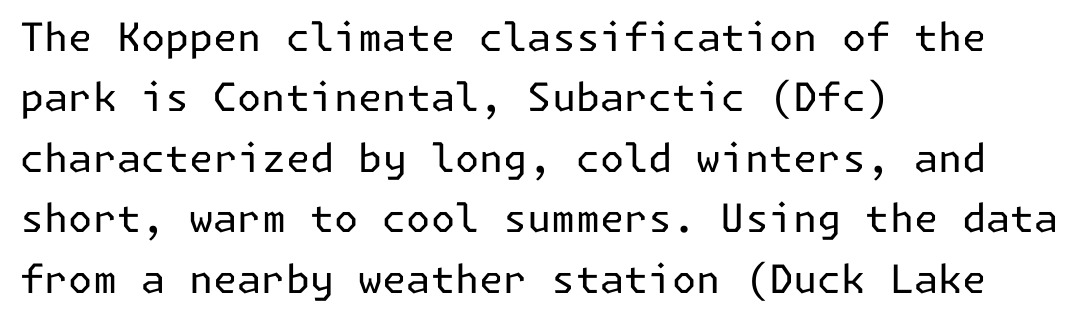
The image shows 39 px regular-weight sans-serif type, upright; set left-aligned, normal line spacing (1.55x), normal letter spacing, not underlined; low stroke contrast and a medium x-height.
